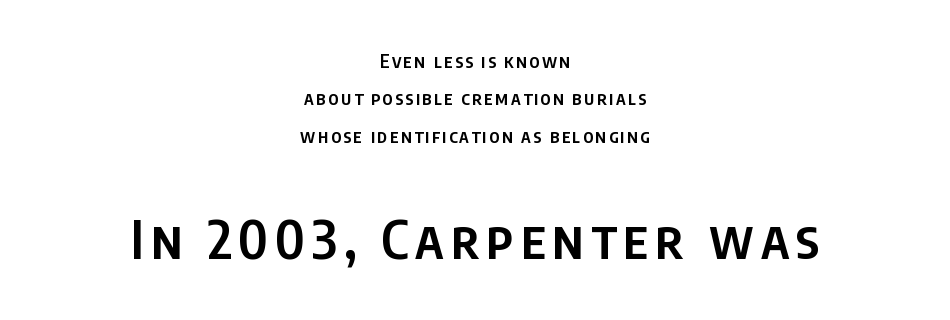
{"serif": "no", "italic": "no", "bold": "semi", "weight": "semibold", "width": "condensed", "stroke_contrast": "low", "x_height": "large", "monospaced": "no", "underline": "no", "align": "center", "line_spacing": "loose", "line_spacing_ratio": 2.08, "larger_block": "second", "size_ratio": 2.94, "glyph_px": 53}
